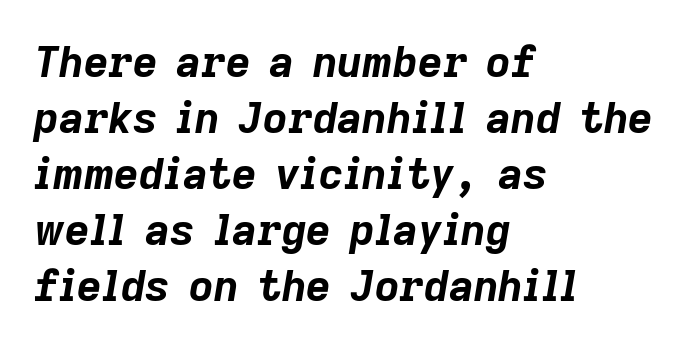
Q: Is the text bold? A: Yes.
Q: Is the text italic (slanted)? A: Yes, it leans right by about 9 degrees.
Q: Is the text underlined? A: No.
Q: How is the paragraph aligned? A: Left-aligned.
Q: Is the spacing between letters normal or unusually wide? A: Normal.
Q: Is the spacing between lines tight, normal or loose? A: Normal.
Q: Width (condensed, normal, or wide)? A: Normal.
Q: Stroke contrast? A: Low.
Q: x-height? A: Medium.
Q: Monospaced? A: No.
